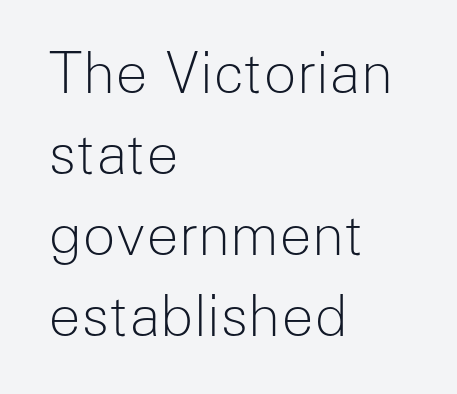
{"serif": "no", "italic": "no", "bold": "no", "weight": "light", "width": "normal", "stroke_contrast": "low", "x_height": "medium", "monospaced": "no", "underline": "no", "align": "left", "line_spacing": "normal", "line_spacing_ratio": 1.47, "letter_spacing": "normal", "letter_spacing_em": 0.0, "glyph_px": 55}
